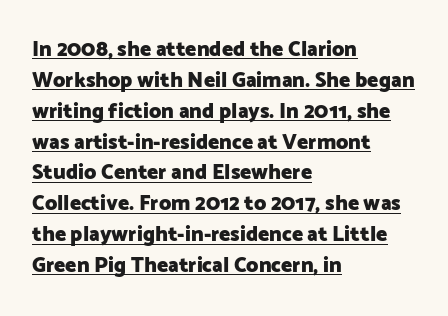
Q: Is the text bold? A: Yes.
Q: Is the text italic (slanted)? A: No, it is upright.
Q: Is the text underlined? A: Yes.
Q: How is the paragraph aligned? A: Left-aligned.
Q: Is the spacing between letters normal or unusually wide? A: Normal.
Q: Is the spacing between lines tight, normal or loose? A: Normal.
